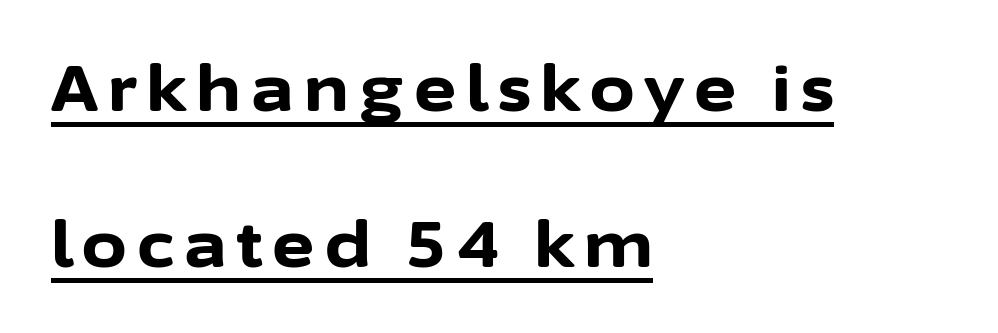
The image shows 64 px bold sans-serif type, upright; set left-aligned, loose line spacing (2.44x), underlined; low stroke contrast and a medium x-height.
